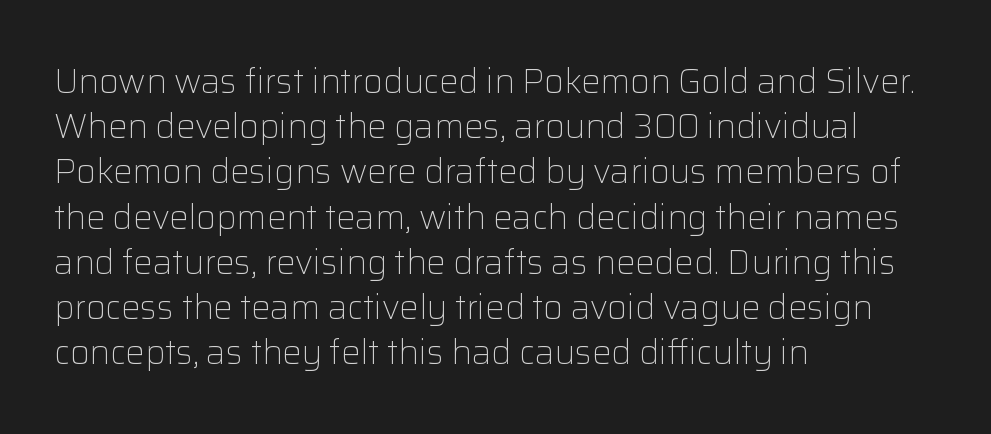
Quick note: interline space is typical. Layout note: lines flush left. The characters are drawn with everyday or finer stroke widths. Think of a printed novel: that variable character pitch is what you see here. You could call the tracking neutral — neither tight nor loose.
